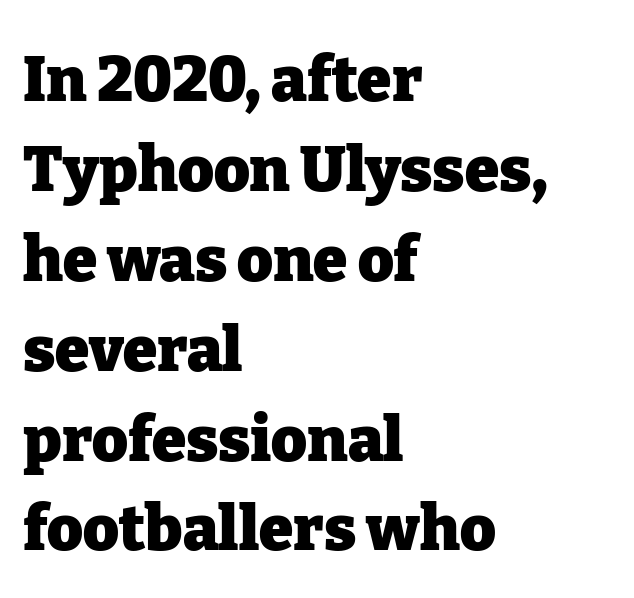
{"serif": "yes", "italic": "no", "bold": "yes", "weight": "heavy", "width": "normal", "stroke_contrast": "low", "x_height": "medium", "monospaced": "no", "underline": "no", "align": "left", "line_spacing": "normal", "line_spacing_ratio": 1.45, "letter_spacing": "normal", "letter_spacing_em": 0.0, "glyph_px": 62}
